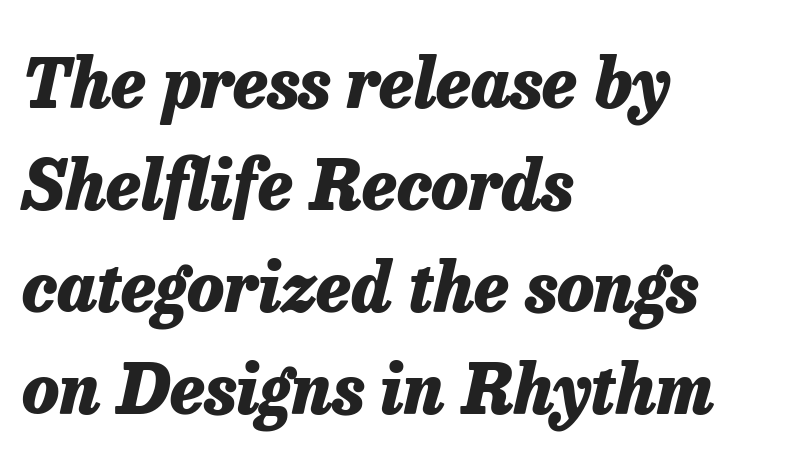
{"italic": "yes", "lean": "right", "slant_degrees": 13, "bold": "yes", "weight": "heavy", "width": "normal", "stroke_contrast": "low", "x_height": "medium", "monospaced": "no", "underline": "no", "align": "left", "line_spacing": "normal", "line_spacing_ratio": 1.5, "letter_spacing": "normal", "letter_spacing_em": 0.0, "glyph_px": 68}
